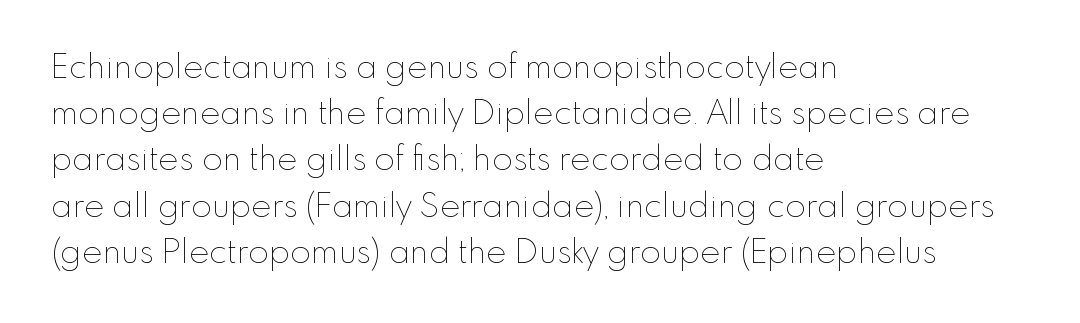
{"italic": "no", "bold": "no", "weight": "thin", "width": "normal", "stroke_contrast": "low", "x_height": "small", "monospaced": "no", "underline": "no", "align": "left", "line_spacing": "normal", "line_spacing_ratio": 1.36, "letter_spacing": "normal", "letter_spacing_em": 0.0, "glyph_px": 34}
